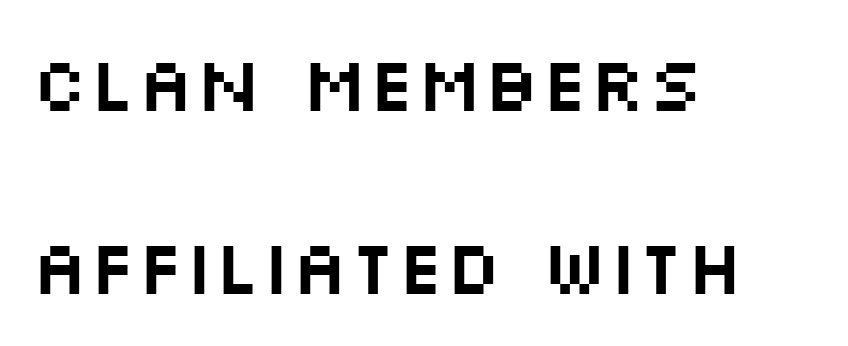
Q: Is the text italic (slanted)? A: No, it is upright.
Q: Is the typeface a serif or a sans-serif typeface? A: Sans-serif.
Q: Is the text underlined? A: No.
Q: How is the paragraph aligned? A: Left-aligned.
Q: Is the spacing between letters normal or unusually wide? A: Normal.
Q: Is the spacing between lines tight, normal or loose? A: Loose.
Q: Width (condensed, normal, or wide)? A: Wide.
Q: Stroke contrast? A: Medium.
Q: x-height? A: Large.
Q: Monospaced? A: No.
